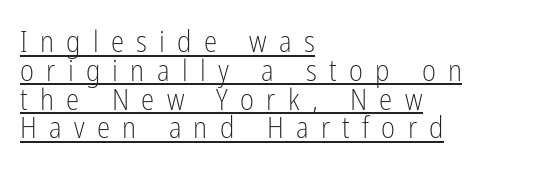
The image shows 30 px light, condensed sans-serif type, upright; set left-aligned, tight line spacing (0.96x), unusually wide letter spacing (+0.41 em), underlined; low stroke contrast and a medium x-height.
